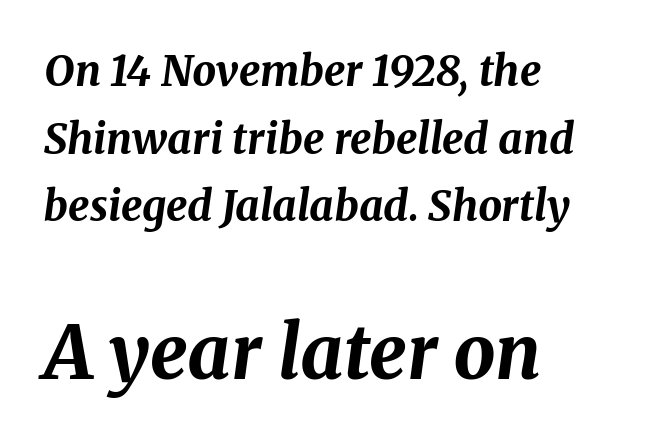
The typography opts for an oblique posture over an upright one. Glyph-to-glyph distance matches everyday printed text. If you drew a ruler down the left edge, every line would touch it. Looks like regular typesetting: each glyph gets only the width it needs. The foot of each line stays bare and open. Typesetter's note — lower block bumped up in size, upper block left smaller.
